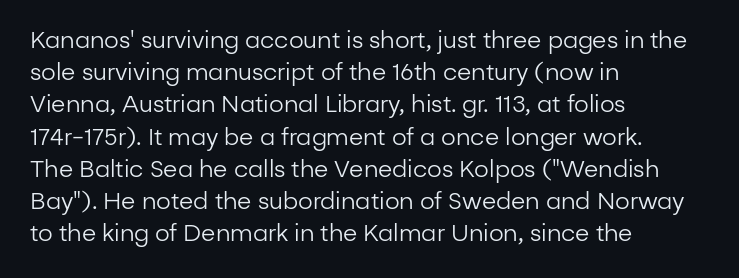
Regarding leading, the lines here are spaced in the standard way. The setting favours the left margin, as ordinary paragraphs usually do. The typeface has the unassuming heft of standard copy or less. The tracking reads as untouched default to a designer's eye. Type without underlining. Vertical strokes here are truly vertical.
